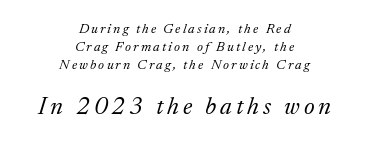
The image shows 25 px text type, italic (leaning right); set centered, normal line spacing (1.27x), not underlined; the second (bottom) block is 1.79x larger.
